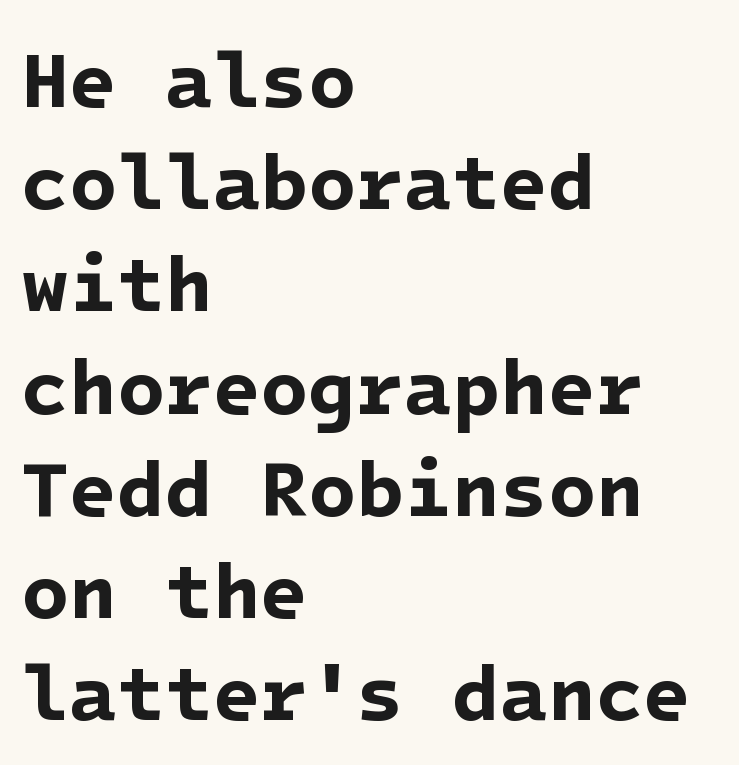
Q: Is the text bold? A: Yes.
Q: Is the typeface a serif or a sans-serif typeface? A: Sans-serif.
Q: Is the text underlined? A: No.
Q: How is the paragraph aligned? A: Left-aligned.
Q: Is the spacing between letters normal or unusually wide? A: Normal.
Q: Is the spacing between lines tight, normal or loose? A: Normal.
Q: Width (condensed, normal, or wide)? A: Normal.
Q: Stroke contrast? A: Low.
Q: x-height? A: Medium.
